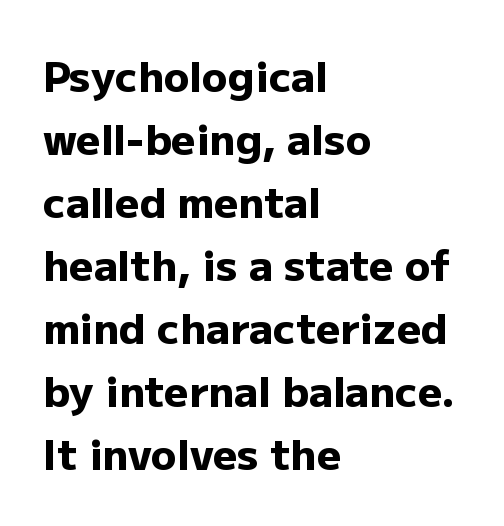
{"serif": "no", "italic": "no", "bold": "yes", "weight": "heavy", "width": "normal", "stroke_contrast": "low", "x_height": "medium", "monospaced": "no", "underline": "no", "align": "left", "line_spacing": "normal", "line_spacing_ratio": 1.5, "letter_spacing": "normal", "letter_spacing_em": 0.0, "glyph_px": 42}
